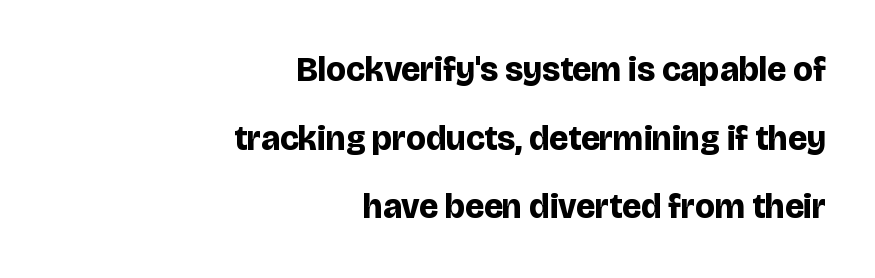
{"serif": "no", "italic": "no", "bold": "yes", "weight": "bold", "width": "normal", "stroke_contrast": "low", "x_height": "large", "monospaced": "no", "underline": "no", "align": "right", "line_spacing": "loose", "line_spacing_ratio": 2.02, "letter_spacing": "normal", "letter_spacing_em": 0.0, "glyph_px": 34}
